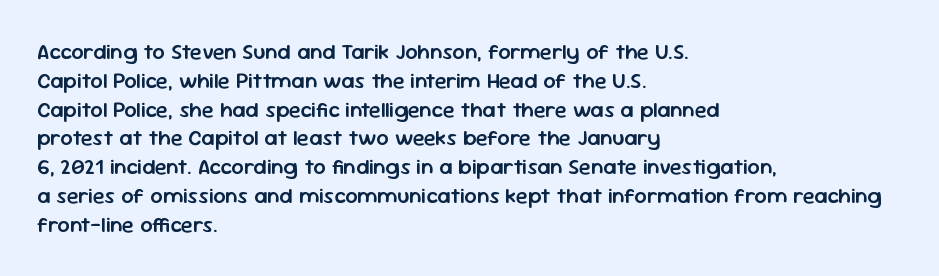
Q: Is the text bold? A: Semi-bold.
Q: Is the text italic (slanted)? A: No, it is upright.
Q: Is the text underlined? A: No.
Q: How is the paragraph aligned? A: Left-aligned.
Q: Is the spacing between letters normal or unusually wide? A: Normal.
Q: Is the spacing between lines tight, normal or loose? A: Normal.
